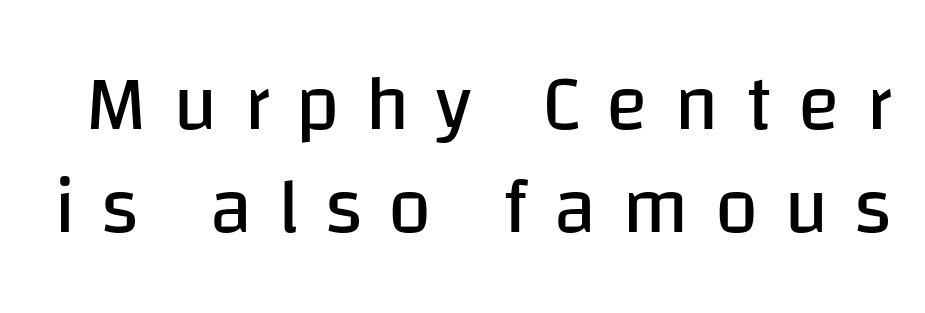
{"serif": "no", "italic": "no", "bold": "no", "weight": "regular", "width": "normal", "stroke_contrast": "low", "x_height": "large", "monospaced": "no", "underline": "no", "line_spacing": "normal", "line_spacing_ratio": 1.32, "letter_spacing": "wide", "letter_spacing_em": 0.33, "glyph_px": 78}
